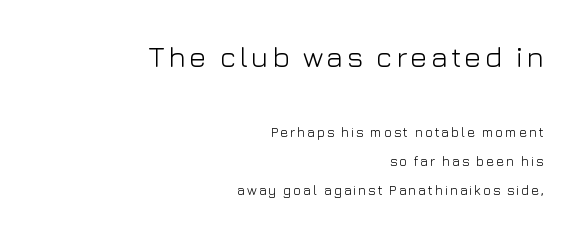
The image shows 29 px light sans-serif type, upright; set right-aligned, loose line spacing (2.09x), not underlined; the first (top) block is 2.07x larger; low stroke contrast and a medium x-height.
